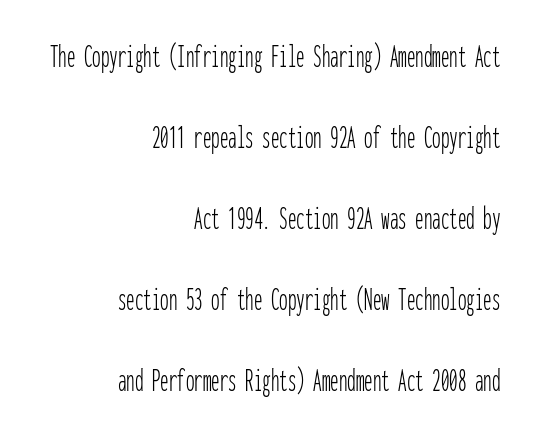
{"serif": "no", "italic": "no", "bold": "no", "weight": "thin", "width": "condensed", "stroke_contrast": "low", "x_height": "medium", "monospaced": "yes", "underline": "no", "align": "right", "line_spacing": "loose", "line_spacing_ratio": 2.38, "letter_spacing": "normal", "letter_spacing_em": 0.0, "glyph_px": 34}
